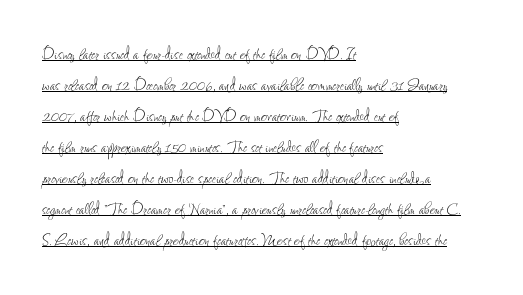
Q: Is the text bold? A: No.
Q: Is the text italic (slanted)? A: Yes.
Q: Is the text underlined? A: Yes.
Q: How is the paragraph aligned? A: Left-aligned.
Q: Is the spacing between letters normal or unusually wide? A: Normal.
Q: Is the spacing between lines tight, normal or loose? A: Normal.
